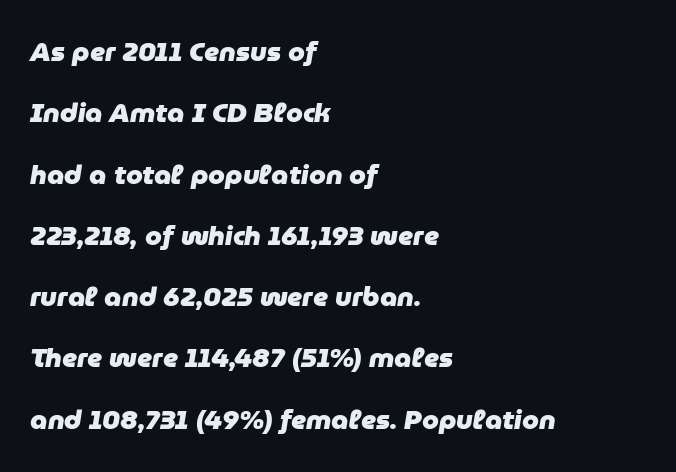
Is the letter spacing exaggerated? No — it looks like the ordinary default. Visually the block forms a straight wall on the left and a jagged coastline on the right. If you drew a line through each stem, it would be angled. Decoration check: the copy has no underline. Rows of type keep a wide berth in the vertical direction. This is heavy type, rendered in bold.
